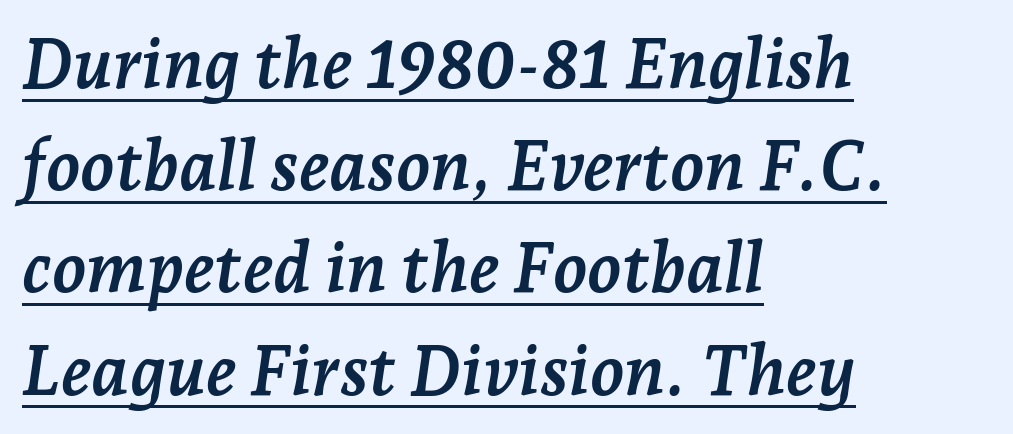
Quick note: interline space is typical. Think of a printed novel: that variable character pitch is what you see here. Look at the tracking — it's just the regular setting, nothing added. The setting favours the left margin, as ordinary paragraphs usually do. Honestly, the underline is the first thing you notice here. Slant detected: the letters are inclined.
